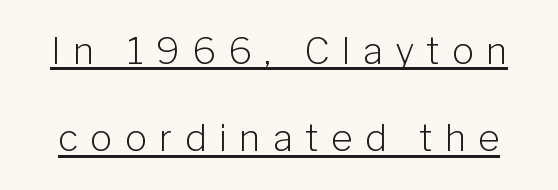
Q: Is the text bold? A: No.
Q: Is the text italic (slanted)? A: No, it is upright.
Q: Is the typeface a serif or a sans-serif typeface? A: Sans-serif.
Q: Is the text underlined? A: Yes.
Q: Is the spacing between letters normal or unusually wide? A: Unusually wide.
Q: Is the spacing between lines tight, normal or loose? A: Loose.
Q: Width (condensed, normal, or wide)? A: Normal.
Q: Stroke contrast? A: Low.
Q: x-height? A: Medium.
Q: Monospaced? A: No.
